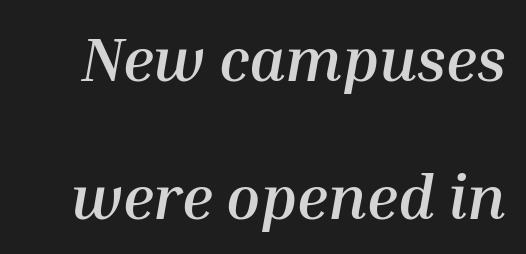
The image shows 62 px semibold type, italic (leaning right); set loose line spacing (2.23x), normal letter spacing, not underlined; medium stroke contrast and a medium x-height.
